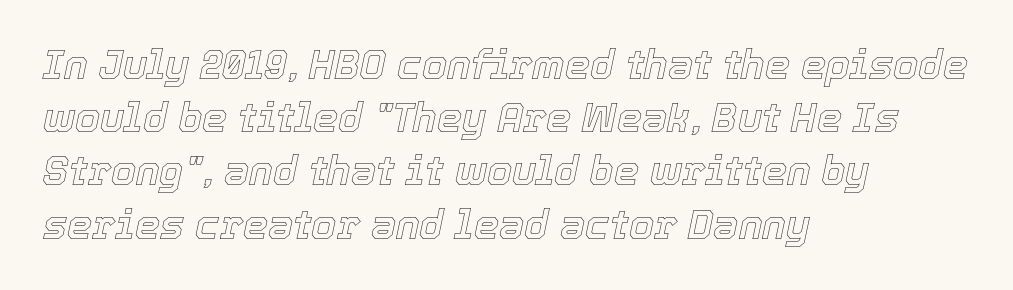
Leftover space on each line is placed entirely after the last word. The foot of each line stays bare and open. Inter-character spacing is left at the font's built-in metrics. The specimen reads as italic at a glance. Leading matches the norm, producing a regular column. You could not count columns in this text — the font is proportionally spaced.
